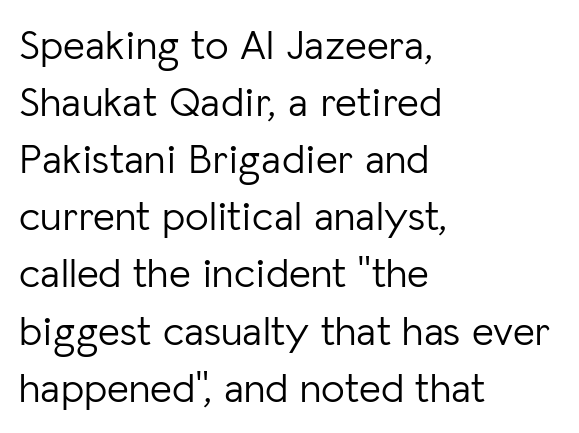
Q: Is the text bold? A: No.
Q: Is the text italic (slanted)? A: No, it is upright.
Q: Is the typeface a serif or a sans-serif typeface? A: Sans-serif.
Q: Is the text underlined? A: No.
Q: How is the paragraph aligned? A: Left-aligned.
Q: Is the spacing between letters normal or unusually wide? A: Normal.
Q: Is the spacing between lines tight, normal or loose? A: Normal.
Q: Width (condensed, normal, or wide)? A: Normal.
Q: Stroke contrast? A: Low.
Q: x-height? A: Medium.
Q: Monospaced? A: No.
